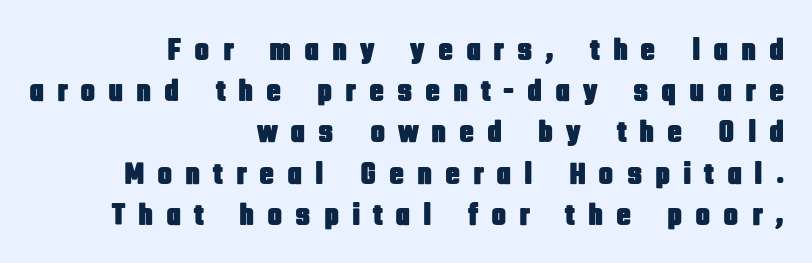
The image shows 31 px condensed sans-serif type, upright; set right-aligned, normal line spacing (1.33x), unusually wide letter spacing (+0.41 em), not underlined; low stroke contrast and a large x-height.
